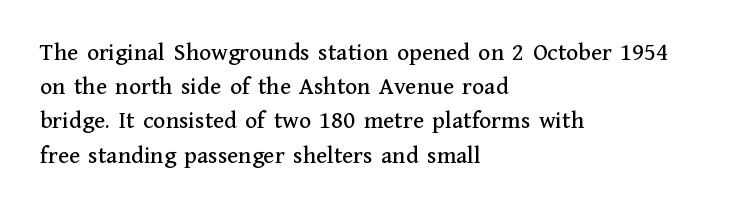
The image shows 25 px text type, upright; set left-aligned, normal line spacing (1.37x), normal letter spacing, not underlined.
